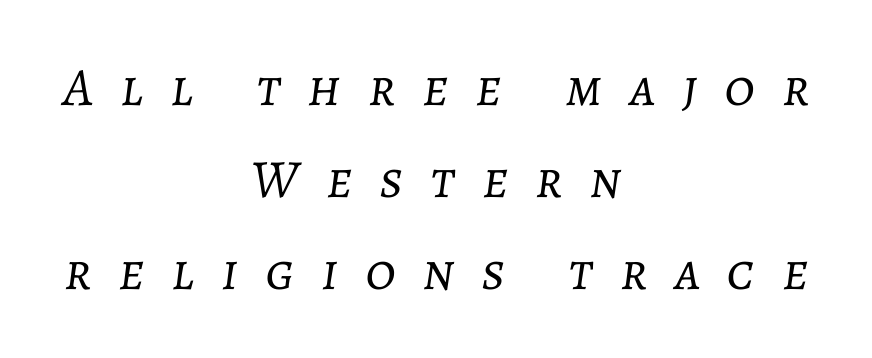
{"italic": "yes", "lean": "right", "slant_degrees": 7, "bold": "no", "weight": "light", "width": "normal", "stroke_contrast": "low", "x_height": "medium", "monospaced": "no", "underline": "no", "align": "center", "line_spacing": "normal", "line_spacing_ratio": 1.7, "letter_spacing": "wide", "letter_spacing_em": 0.5, "glyph_px": 54}
